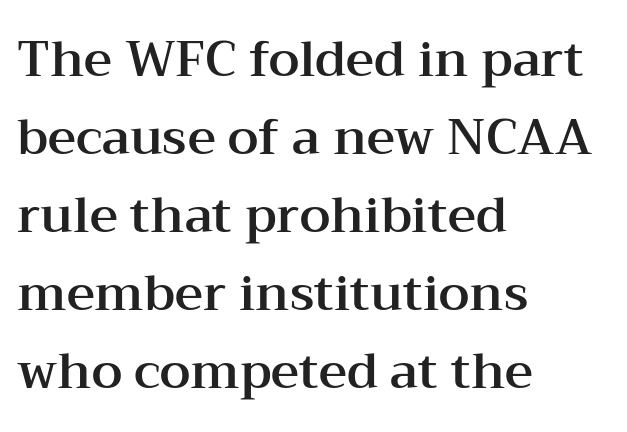
Q: Is the text italic (slanted)? A: No, it is upright.
Q: Is the typeface a serif or a sans-serif typeface? A: Serif.
Q: Is the text underlined? A: No.
Q: How is the paragraph aligned? A: Left-aligned.
Q: Is the spacing between letters normal or unusually wide? A: Normal.
Q: Is the spacing between lines tight, normal or loose? A: Normal.
Q: Width (condensed, normal, or wide)? A: Wide.
Q: Stroke contrast? A: Medium.
Q: x-height? A: Medium.
Q: Monospaced? A: No.
